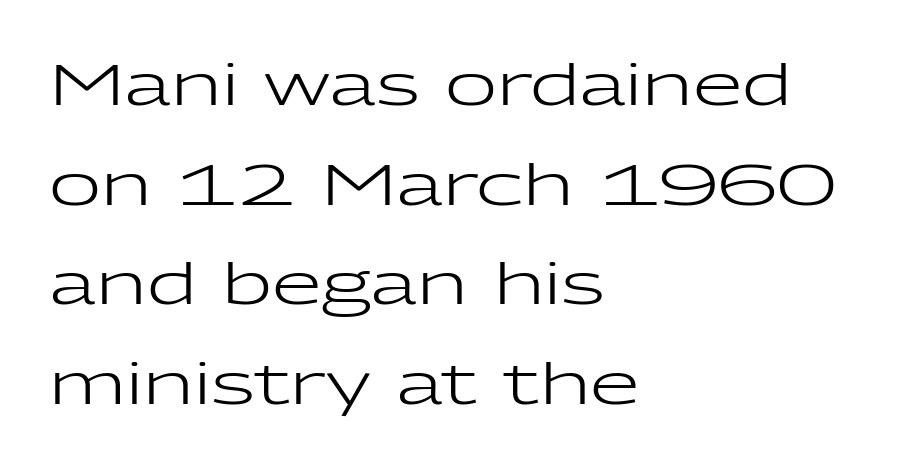
Q: Is the text bold? A: No.
Q: Is the text italic (slanted)? A: No, it is upright.
Q: Is the typeface a serif or a sans-serif typeface? A: Sans-serif.
Q: Is the text underlined? A: No.
Q: How is the paragraph aligned? A: Left-aligned.
Q: Is the spacing between letters normal or unusually wide? A: Normal.
Q: Width (condensed, normal, or wide)? A: Wide.
Q: Stroke contrast? A: Low.
Q: x-height? A: Medium.
Q: Monospaced? A: No.
